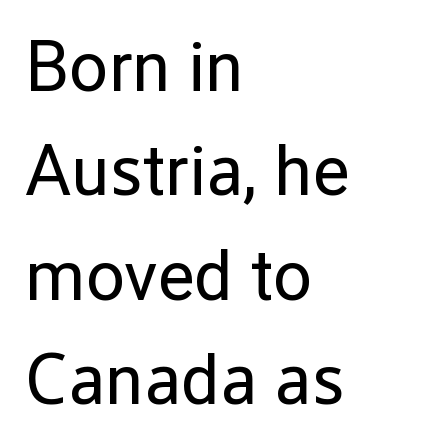
The image shows 71 px regular-weight sans-serif type, upright; set left-aligned, normal line spacing (1.47x), normal letter spacing, not underlined; low stroke contrast and a medium x-height.
